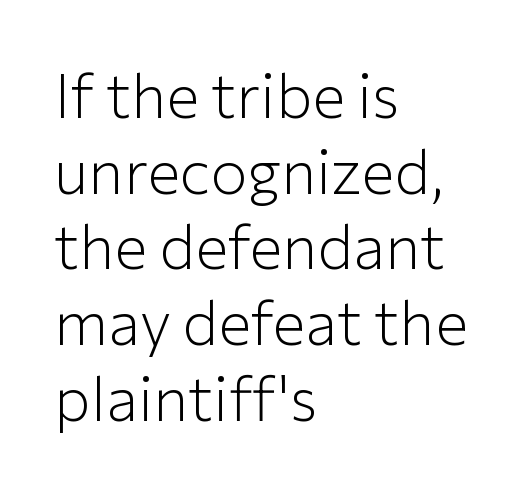
The image shows 62 px light sans-serif type, upright; set left-aligned, line spacing 1.22x, normal letter spacing, not underlined; low stroke contrast and a medium x-height.
